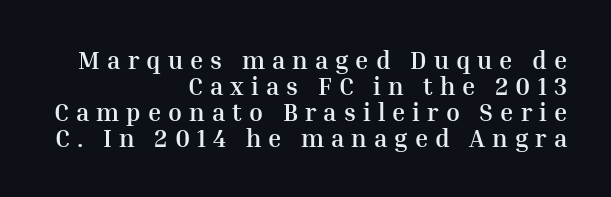
{"italic": "no", "bold": "yes", "underline": "no", "align": "right", "line_spacing": "tight", "line_spacing_ratio": 1.04, "letter_spacing": "wide", "letter_spacing_em": 0.28, "glyph_px": 25}
